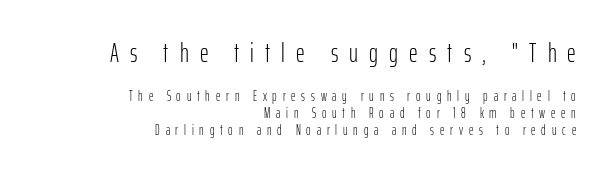
Ascenders rise straight up at ninety degrees. Check the space under the baseline: it is left empty. Note: larger setting up top, smaller setting below. Summary of weight: not heavy and not bold. Display-style spreading of the glyphs; the letterfit is very open.
